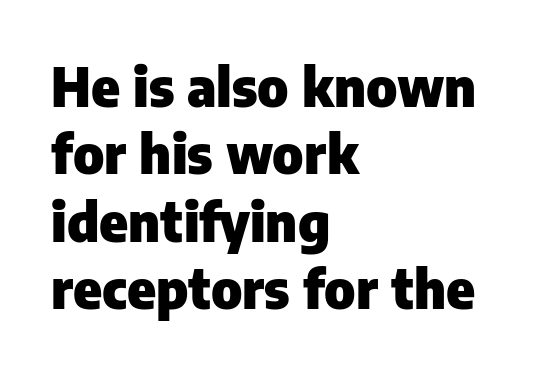
The image shows 54 px heavy sans-serif type, upright; set left-aligned, normal line spacing (1.25x), normal letter spacing, not underlined; low stroke contrast and a medium x-height.
